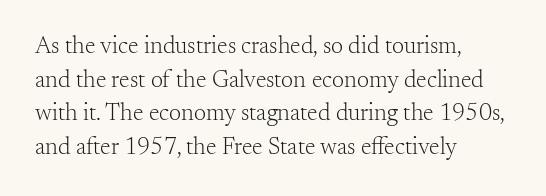
Q: Is the text bold? A: No.
Q: Is the text italic (slanted)? A: No, it is upright.
Q: Is the text underlined? A: No.
Q: How is the paragraph aligned? A: Left-aligned.
Q: Is the spacing between letters normal or unusually wide? A: Normal.
Q: Is the spacing between lines tight, normal or loose? A: Normal.
